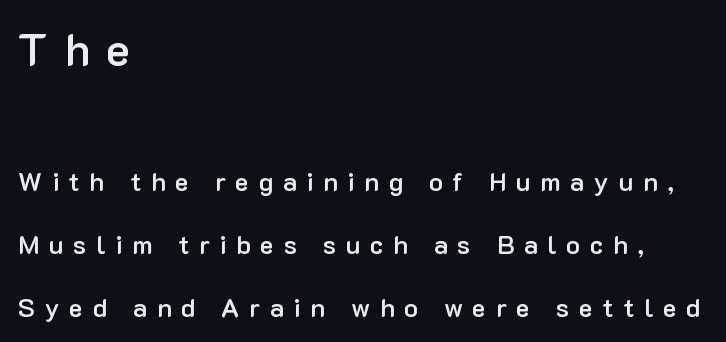
Q: Is the text bold? A: Semi-bold.
Q: Is the text italic (slanted)? A: No, it is upright.
Q: Is the typeface a serif or a sans-serif typeface? A: Sans-serif.
Q: Is the text underlined? A: No.
Q: How is the paragraph aligned? A: Left-aligned.
Q: Is the spacing between letters normal or unusually wide? A: Unusually wide.
Q: Is the spacing between lines tight, normal or loose? A: Loose.
Q: Which block of text is set in a larger size, the first (top) or the second (bottom)? A: The first (top) one.
Q: Width (condensed, normal, or wide)? A: Normal.
Q: Stroke contrast? A: Low.
Q: x-height? A: Medium.
Q: Monospaced? A: No.
